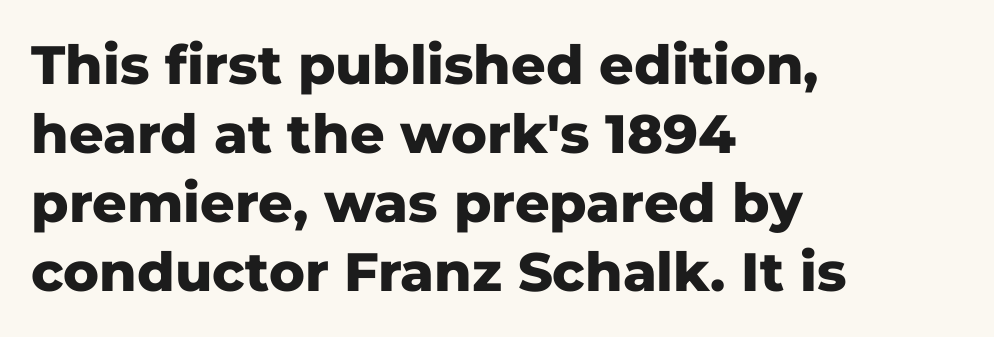
Q: Is the text bold? A: Yes.
Q: Is the text italic (slanted)? A: No, it is upright.
Q: Is the typeface a serif or a sans-serif typeface? A: Sans-serif.
Q: Is the text underlined? A: No.
Q: How is the paragraph aligned? A: Left-aligned.
Q: Is the spacing between letters normal or unusually wide? A: Normal.
Q: Is the spacing between lines tight, normal or loose? A: Normal.
Q: Width (condensed, normal, or wide)? A: Normal.
Q: Stroke contrast? A: Low.
Q: x-height? A: Medium.
Q: Monospaced? A: No.
